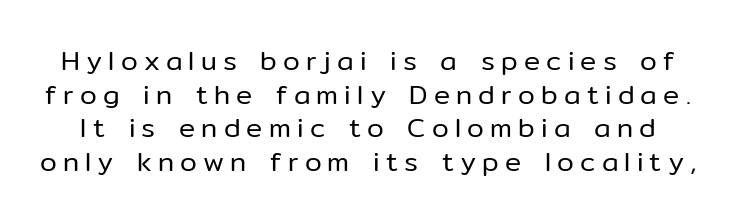
The image shows 27 px text type, upright; set normal line spacing (1.25x), unusually wide letter spacing (+0.23 em), not underlined.
